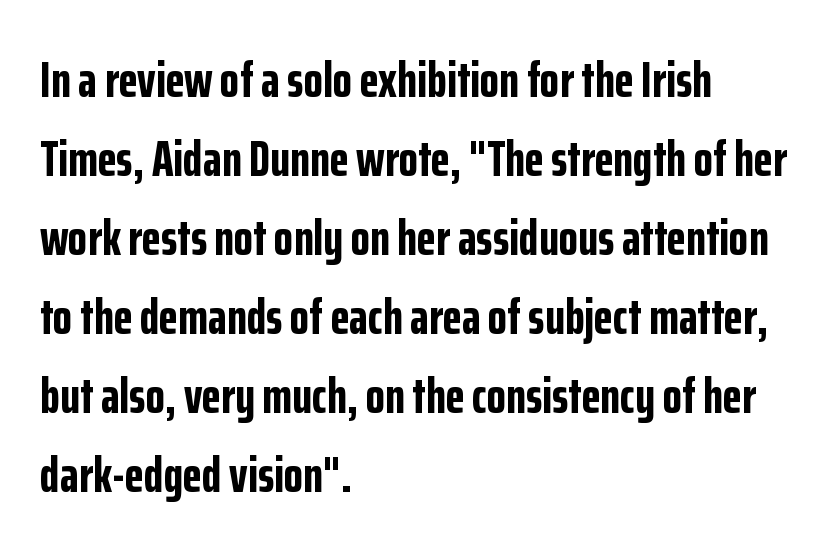
The image shows 50 px bold, condensed sans-serif type, upright; set left-aligned, normal line spacing (1.58x), normal letter spacing, not underlined; low stroke contrast and a medium x-height.
